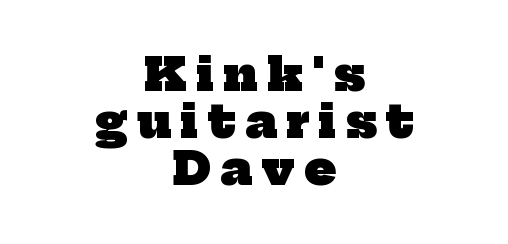
This block would grow much taller if given ordinary leading; it's compressed now. Character widths vary here, with narrow letters taking less room than wide ones. Typeset on center — no edge is straight. Each letter's strokes conclude with small projecting serifs.
